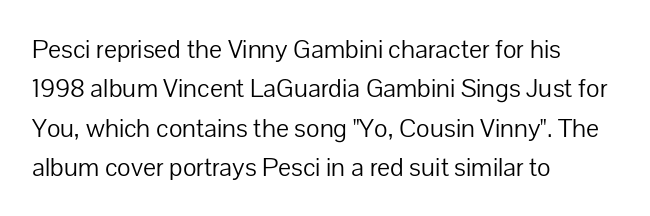
A typesetter would mark this as roman, not italic. Does the leading feel generous? No, just average. The typesetter chose a ragged-right arrangement here. The gaps between neighbouring characters are ordinary and unremarkable. Is this a heavy cut? Hardly; it is regular or lighter. The space directly below the letters is spotless.
